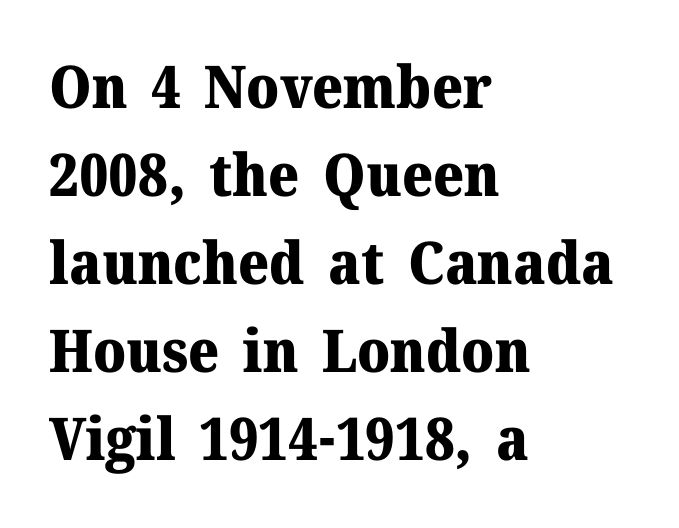
The image shows 59 px heavy serif type, upright; set left-aligned, normal line spacing (1.49x), normal letter spacing, not underlined; medium stroke contrast and a medium x-height.
